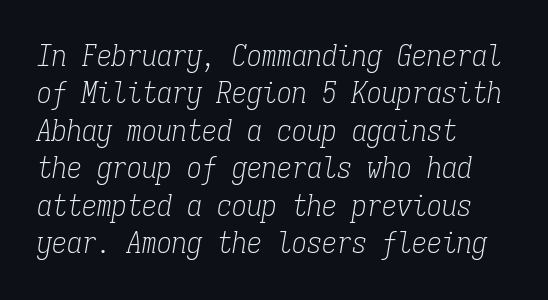
{"serif": "yes", "italic": "yes", "lean": "right", "slant_degrees": 9, "bold": "no", "weight": "light", "width": "condensed", "stroke_contrast": "low", "x_height": "medium", "monospaced": "yes", "underline": "no", "align": "left", "line_spacing": "normal", "line_spacing_ratio": 1.25, "letter_spacing": "normal", "letter_spacing_em": 0.0, "glyph_px": 30}
